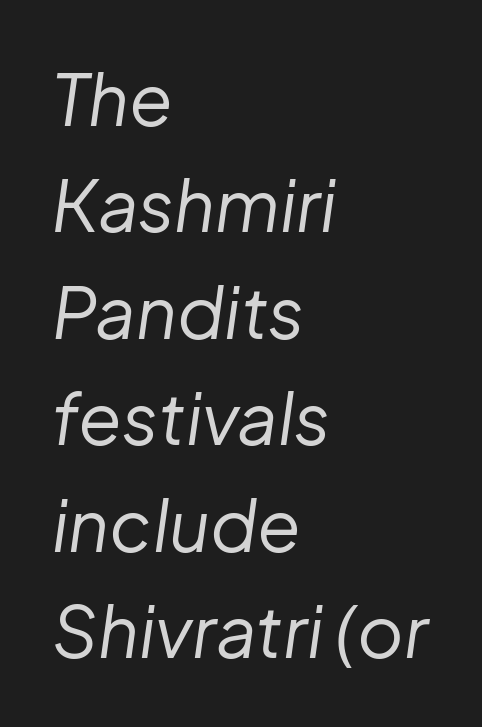
{"italic": "yes", "lean": "right", "slant_degrees": 8, "bold": "no", "weight": "regular", "width": "normal", "stroke_contrast": "low", "x_height": "medium", "monospaced": "no", "underline": "no", "align": "left", "line_spacing": "normal", "line_spacing_ratio": 1.5, "letter_spacing": "normal", "letter_spacing_em": 0.0, "glyph_px": 71}
